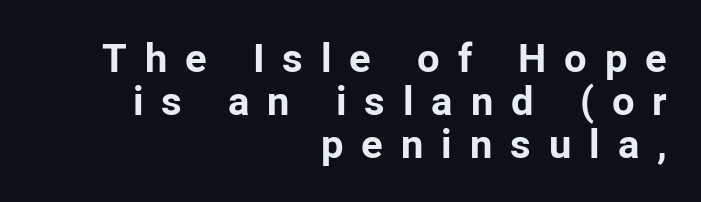
Q: Is the text bold? A: Yes.
Q: Is the text italic (slanted)? A: No, it is upright.
Q: Is the typeface a serif or a sans-serif typeface? A: Sans-serif.
Q: Is the text underlined? A: No.
Q: How is the paragraph aligned? A: Right-aligned.
Q: Is the spacing between letters normal or unusually wide? A: Unusually wide.
Q: Is the spacing between lines tight, normal or loose? A: Tight.
Q: Width (condensed, normal, or wide)? A: Normal.
Q: Stroke contrast? A: Low.
Q: x-height? A: Medium.
Q: Monospaced? A: No.
